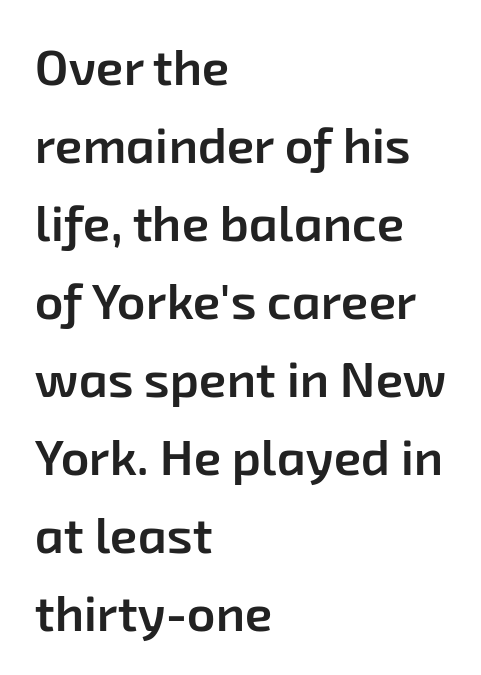
Q: Is the text bold? A: Semi-bold.
Q: Is the typeface a serif or a sans-serif typeface? A: Sans-serif.
Q: Is the text underlined? A: No.
Q: How is the paragraph aligned? A: Left-aligned.
Q: Is the spacing between letters normal or unusually wide? A: Normal.
Q: Is the spacing between lines tight, normal or loose? A: Normal.
Q: Width (condensed, normal, or wide)? A: Normal.
Q: Stroke contrast? A: Low.
Q: x-height? A: Medium.
Q: Monospaced? A: No.
